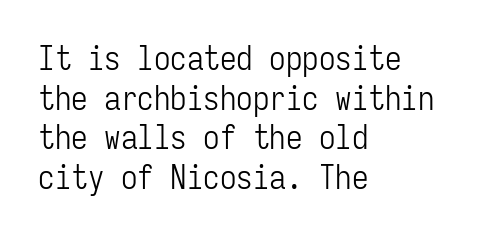
{"serif": "no", "italic": "no", "bold": "no", "weight": "light", "width": "condensed", "stroke_contrast": "low", "x_height": "medium", "monospaced": "yes", "underline": "no", "align": "left", "line_spacing_ratio": 1.2, "letter_spacing": "normal", "letter_spacing_em": 0.0, "glyph_px": 33}
